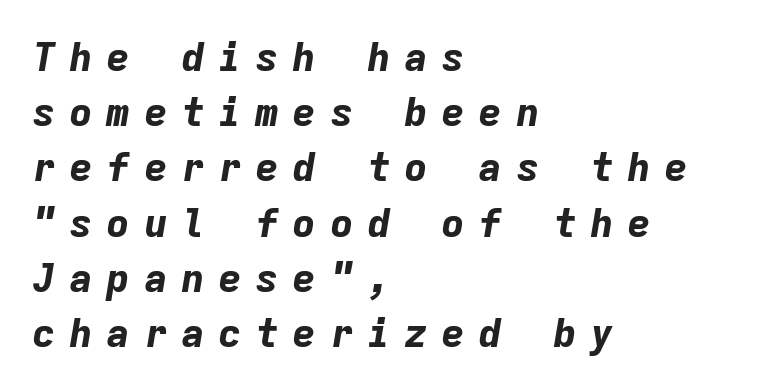
Q: Is the text bold? A: Yes.
Q: Is the text italic (slanted)? A: Yes, it leans right by about 9 degrees.
Q: Is the text underlined? A: No.
Q: How is the paragraph aligned? A: Left-aligned.
Q: Is the spacing between letters normal or unusually wide? A: Unusually wide.
Q: Is the spacing between lines tight, normal or loose? A: Normal.
Q: Width (condensed, normal, or wide)? A: Normal.
Q: Stroke contrast? A: Low.
Q: x-height? A: Medium.
Q: Monospaced? A: Yes.
